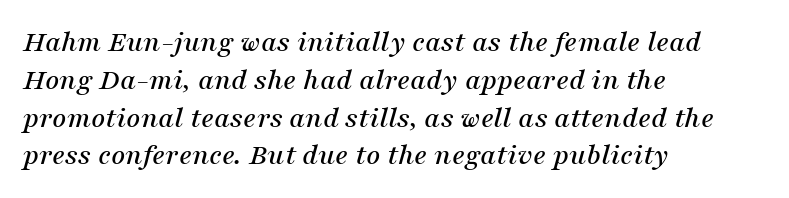
Q: Is the text italic (slanted)? A: Yes, it leans right by about 16 degrees.
Q: Is the typeface a serif or a sans-serif typeface? A: Serif.
Q: Is the text underlined? A: No.
Q: How is the paragraph aligned? A: Left-aligned.
Q: Is the spacing between letters normal or unusually wide? A: Normal.
Q: Width (condensed, normal, or wide)? A: Normal.
Q: Stroke contrast? A: Medium.
Q: x-height? A: Medium.
Q: Monospaced? A: No.
